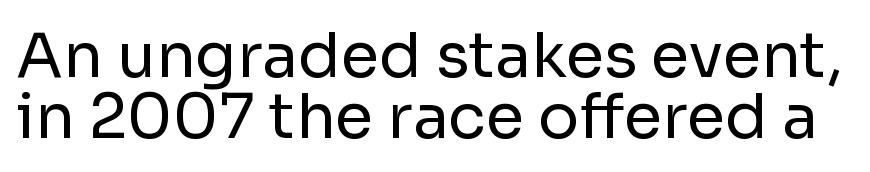
Q: Is the text bold? A: No.
Q: Is the text italic (slanted)? A: No, it is upright.
Q: Is the typeface a serif or a sans-serif typeface? A: Sans-serif.
Q: Is the text underlined? A: No.
Q: Is the spacing between letters normal or unusually wide? A: Normal.
Q: Is the spacing between lines tight, normal or loose? A: Tight.
Q: Width (condensed, normal, or wide)? A: Normal.
Q: Stroke contrast? A: Low.
Q: x-height? A: Medium.
Q: Monospaced? A: No.
